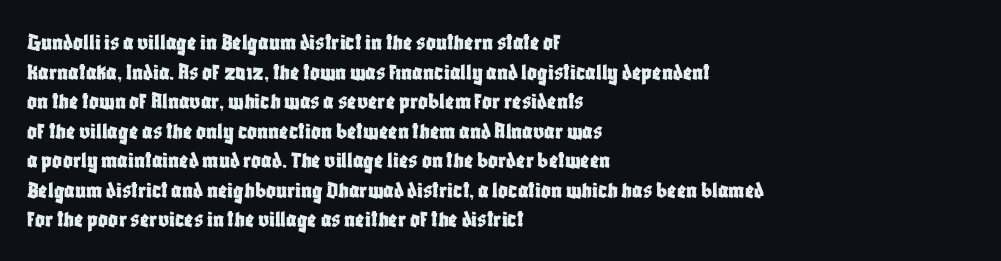
Q: Is the text italic (slanted)? A: No, it is upright.
Q: Is the text underlined? A: No.
Q: How is the paragraph aligned? A: Left-aligned.
Q: Is the spacing between letters normal or unusually wide? A: Normal.
